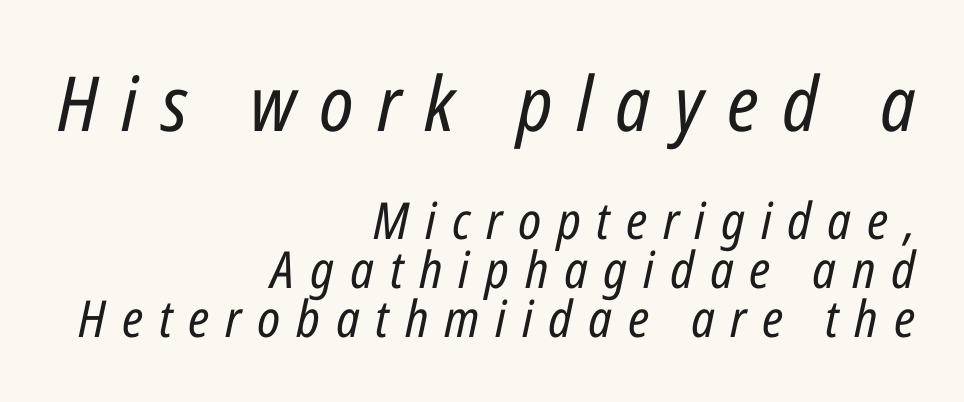
Q: Is the text bold? A: No.
Q: Is the text italic (slanted)? A: Yes, it leans right by about 12 degrees.
Q: Is the text underlined? A: No.
Q: How is the paragraph aligned? A: Right-aligned.
Q: Is the spacing between letters normal or unusually wide? A: Unusually wide.
Q: Is the spacing between lines tight, normal or loose? A: Tight.
Q: Which block of text is set in a larger size, the first (top) or the second (bottom)? A: The first (top) one.
Q: Width (condensed, normal, or wide)? A: Condensed.
Q: Stroke contrast? A: Low.
Q: x-height? A: Medium.
Q: Monospaced? A: No.
